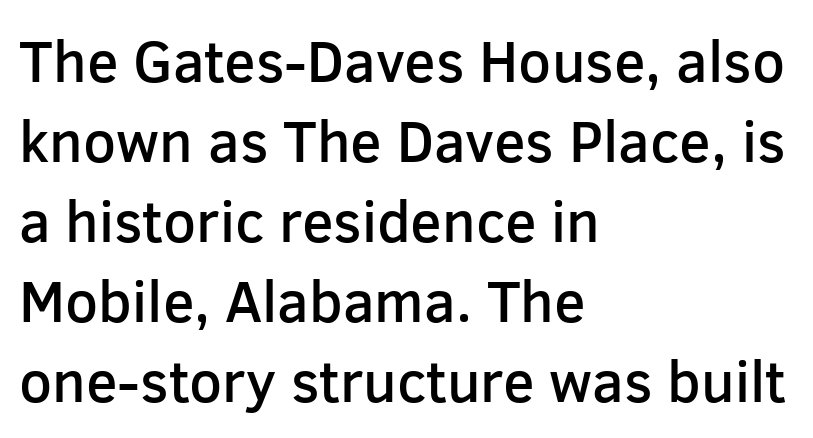
Spacing between characters is what you'd get straight out of the box. Descender tails drop into unmarked territory. The rag falls on the right side of this text block. A bit beefed up — I'd call it semibold rather than bold.
